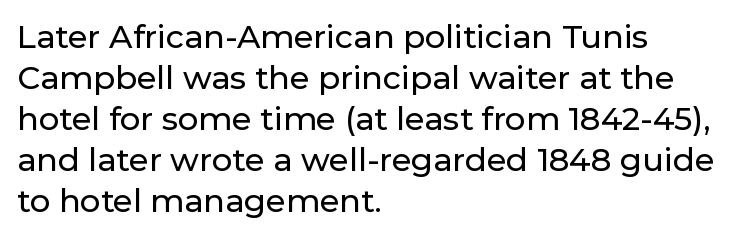
Q: Is the text italic (slanted)? A: No, it is upright.
Q: Is the typeface a serif or a sans-serif typeface? A: Sans-serif.
Q: Is the text underlined? A: No.
Q: How is the paragraph aligned? A: Left-aligned.
Q: Is the spacing between letters normal or unusually wide? A: Normal.
Q: Is the spacing between lines tight, normal or loose? A: Normal.
Q: Width (condensed, normal, or wide)? A: Normal.
Q: Stroke contrast? A: Low.
Q: x-height? A: Medium.
Q: Monospaced? A: No.
